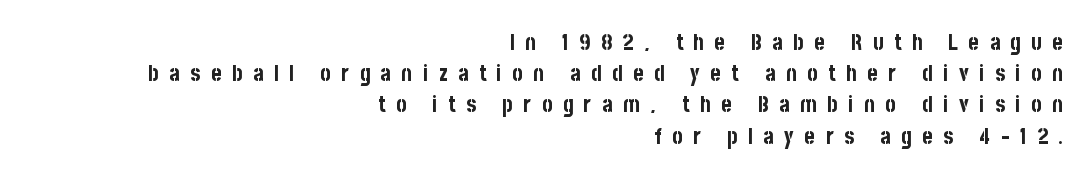
{"italic": "no", "bold": "yes", "underline": "no", "align": "right", "line_spacing": "normal", "line_spacing_ratio": 1.42, "letter_spacing": "wide", "letter_spacing_em": 0.48, "glyph_px": 22}
